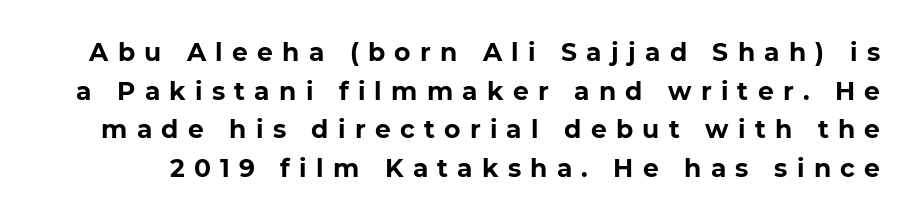
{"italic": "no", "bold": "yes", "underline": "no", "line_spacing": "normal", "line_spacing_ratio": 1.55, "letter_spacing": "wide", "letter_spacing_em": 0.37, "glyph_px": 25}
